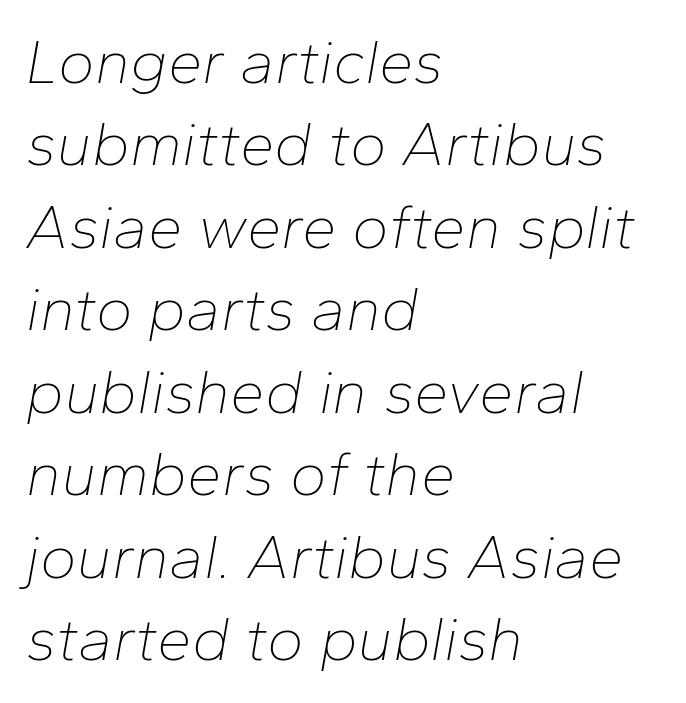
Q: Is the text bold? A: No.
Q: Is the text italic (slanted)? A: Yes, it leans right by about 10 degrees.
Q: Is the text underlined? A: No.
Q: How is the paragraph aligned? A: Left-aligned.
Q: Is the spacing between letters normal or unusually wide? A: Normal.
Q: Is the spacing between lines tight, normal or loose? A: Normal.
Q: Width (condensed, normal, or wide)? A: Normal.
Q: Stroke contrast? A: Low.
Q: x-height? A: Medium.
Q: Monospaced? A: No.
